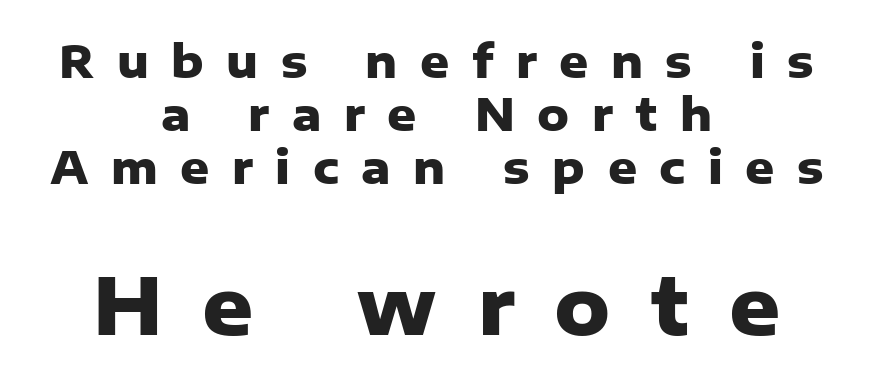
Casual observation: everything's sitting right in the middle. The block sitting lower on the canvas is the one with enlarged characters. The text was rendered using a sans face with plain stroke endings. Its strokes are broad and dark, the hallmark of bold type.
